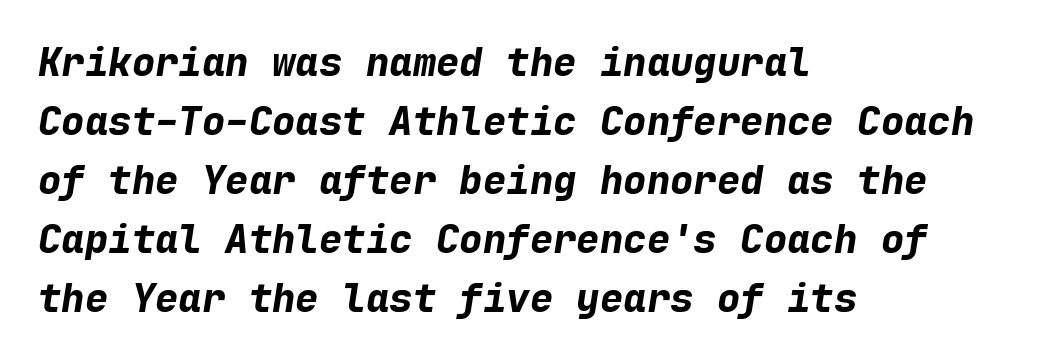
{"italic": "yes", "lean": "right", "slant_degrees": 9, "bold": "yes", "weight": "bold", "width": "normal", "stroke_contrast": "low", "x_height": "medium", "monospaced": "yes", "underline": "no", "align": "left", "line_spacing": "normal", "line_spacing_ratio": 1.51, "letter_spacing": "normal", "letter_spacing_em": 0.0, "glyph_px": 39}
